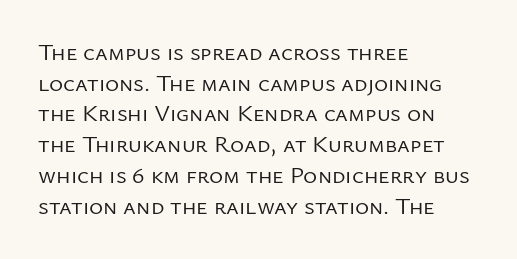
{"italic": "no", "bold": "no", "underline": "no", "align": "left", "line_spacing": "normal", "line_spacing_ratio": 1.28, "letter_spacing": "normal", "letter_spacing_em": 0.0, "glyph_px": 24}
